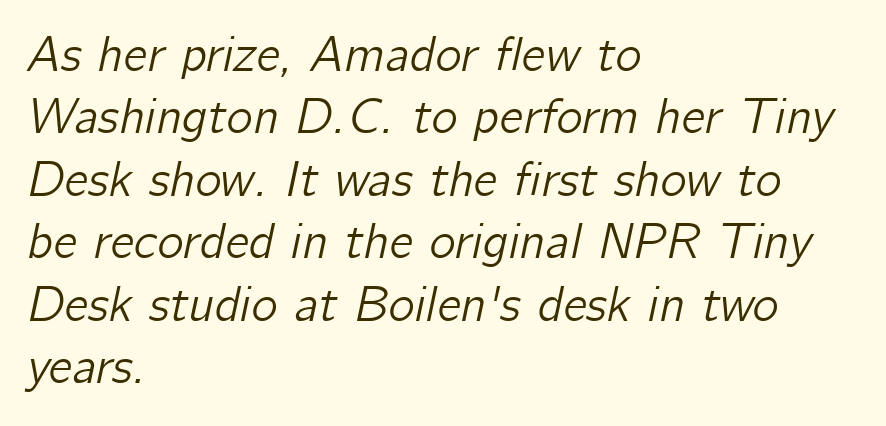
Q: Is the text italic (slanted)? A: Yes, it leans right by about 12 degrees.
Q: Is the text underlined? A: No.
Q: How is the paragraph aligned? A: Left-aligned.
Q: Is the spacing between letters normal or unusually wide? A: Normal.
Q: Is the spacing between lines tight, normal or loose? A: Normal.
Q: Width (condensed, normal, or wide)? A: Normal.
Q: Stroke contrast? A: Low.
Q: x-height? A: Medium.
Q: Monospaced? A: No.
